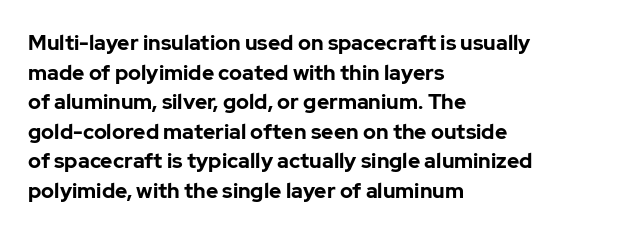
Q: Is the text bold? A: Yes.
Q: Is the text italic (slanted)? A: No, it is upright.
Q: Is the text underlined? A: No.
Q: How is the paragraph aligned? A: Left-aligned.
Q: Is the spacing between letters normal or unusually wide? A: Normal.
Q: Is the spacing between lines tight, normal or loose? A: Normal.
